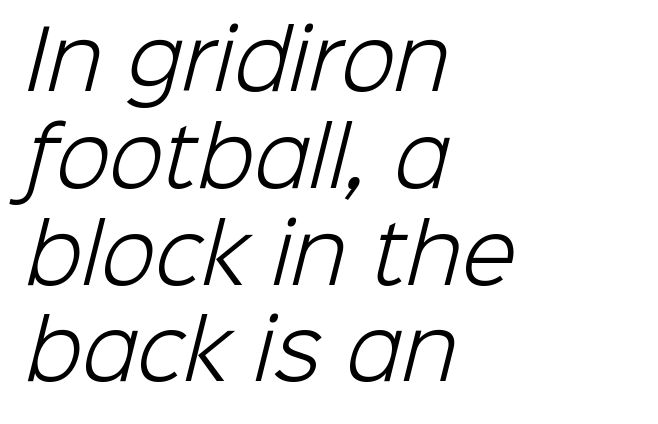
{"serif": "no", "bold": "no", "weight": "light", "width": "normal", "stroke_contrast": "low", "x_height": "medium", "monospaced": "no", "underline": "no", "align": "left", "line_spacing_ratio": 1.21, "letter_spacing": "normal", "letter_spacing_em": 0.0, "glyph_px": 80}
